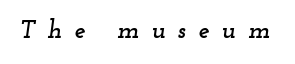
Q: Is the text italic (slanted)? A: Yes, it leans right by about 12 degrees.
Q: Is the text underlined? A: No.
Q: Is the spacing between letters normal or unusually wide? A: Unusually wide.
